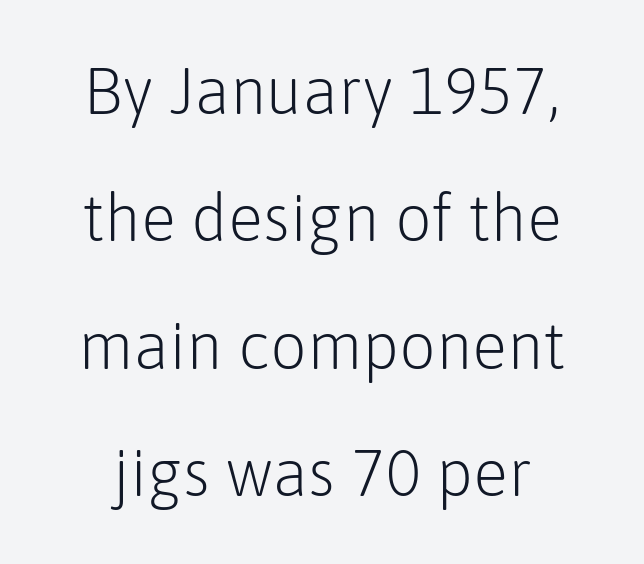
{"serif": "no", "italic": "no", "bold": "no", "weight": "light", "width": "normal", "stroke_contrast": "low", "x_height": "medium", "monospaced": "no", "underline": "no", "line_spacing": "loose", "line_spacing_ratio": 1.96, "letter_spacing": "normal", "letter_spacing_em": 0.0, "glyph_px": 65}
